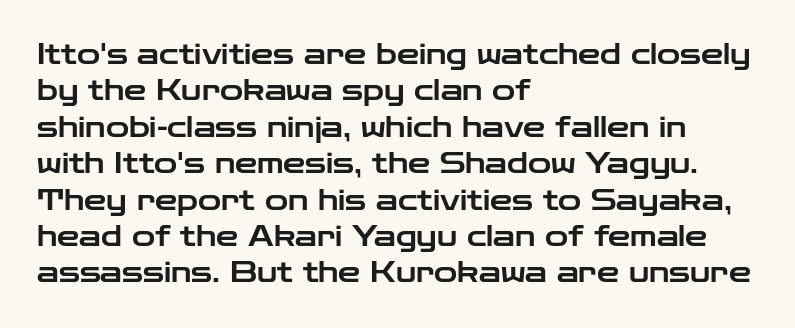
{"serif": "no", "italic": "no", "width": "wide", "stroke_contrast": "low", "x_height": "medium", "monospaced": "no", "underline": "no", "align": "left", "line_spacing": "normal", "line_spacing_ratio": 1.3, "letter_spacing": "normal", "letter_spacing_em": 0.0, "glyph_px": 28}
